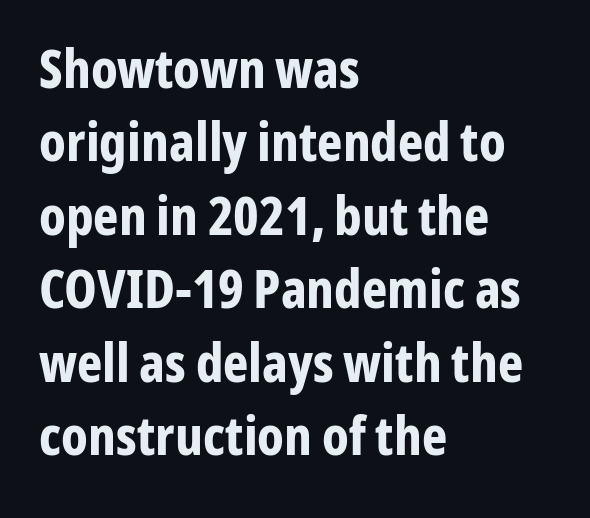
{"serif": "no", "italic": "no", "bold": "yes", "weight": "bold", "width": "condensed", "stroke_contrast": "low", "x_height": "medium", "monospaced": "no", "underline": "no", "align": "left", "line_spacing": "normal", "line_spacing_ratio": 1.36, "letter_spacing": "normal", "letter_spacing_em": 0.0, "glyph_px": 54}
